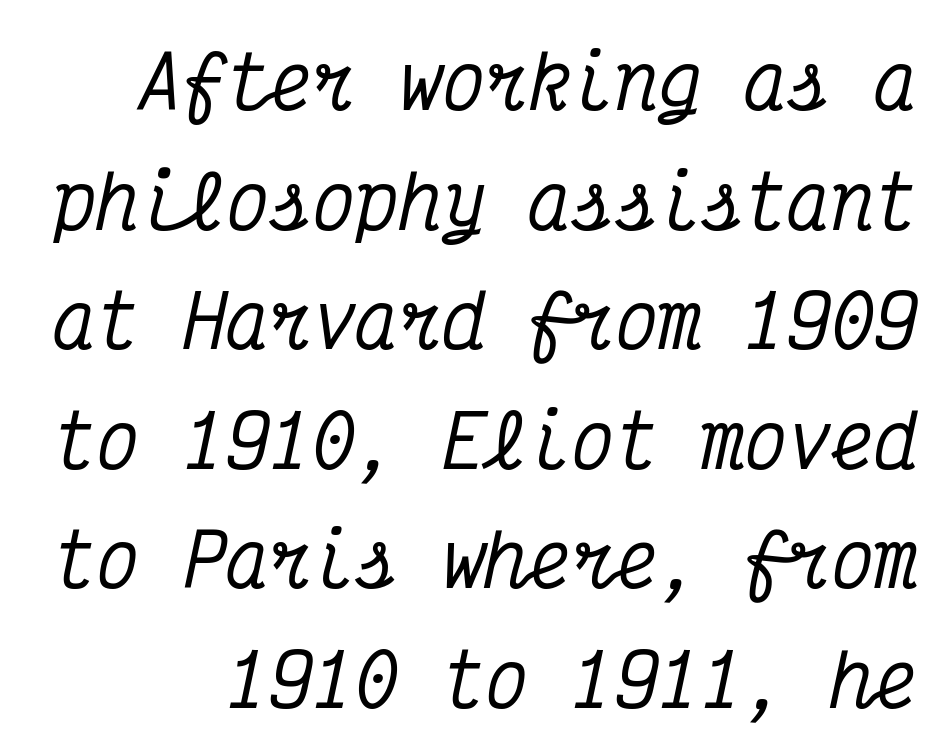
Emphasis-style slanted type is in use. Standard letterfit; no display-style spreading of the glyphs. Does the leading feel generous? No, just average. Each letter, wide or thin by design, is forced into the same width here.
